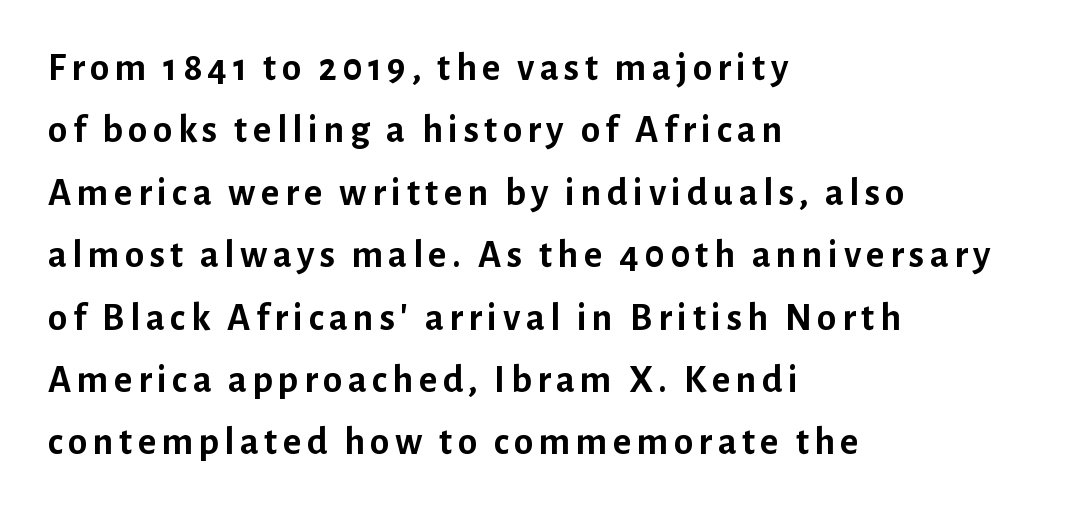
The image shows 39 px semibold sans-serif type, upright; set left-aligned, normal line spacing (1.6x), not underlined; low stroke contrast and a medium x-height.
